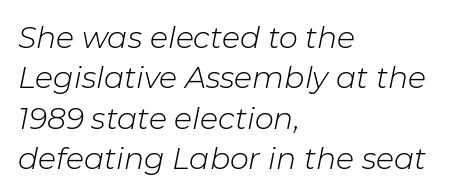
The image shows 30 px light type, italic (leaning right); set left-aligned, normal line spacing (1.35x), normal letter spacing, not underlined; low stroke contrast and a medium x-height.
